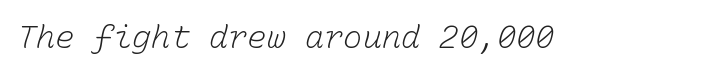
Q: Is the text bold? A: No.
Q: Is the text underlined? A: No.
Q: Is the spacing between letters normal or unusually wide? A: Normal.
Q: Width (condensed, normal, or wide)? A: Normal.
Q: Stroke contrast? A: Low.
Q: x-height? A: Medium.
Q: Monospaced? A: Yes.
